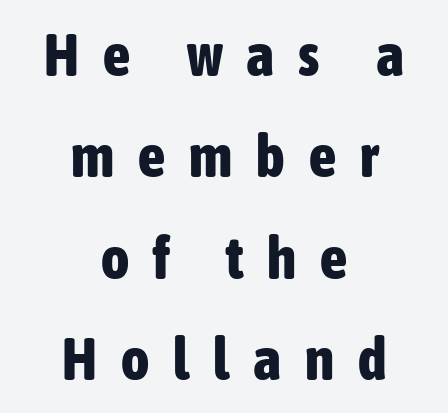
The image shows 60 px bold, condensed sans-serif type, upright; set centered, normal line spacing (1.69x), unusually wide letter spacing (+0.4 em), not underlined; low stroke contrast and a medium x-height.
